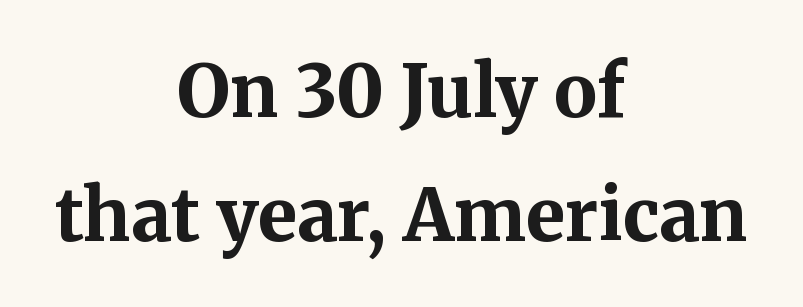
{"serif": "yes", "italic": "no", "bold": "yes", "weight": "bold", "width": "normal", "stroke_contrast": "medium", "x_height": "medium", "monospaced": "no", "underline": "no", "align": "center", "line_spacing_ratio": 1.72, "letter_spacing": "normal", "letter_spacing_em": 0.0, "glyph_px": 72}
